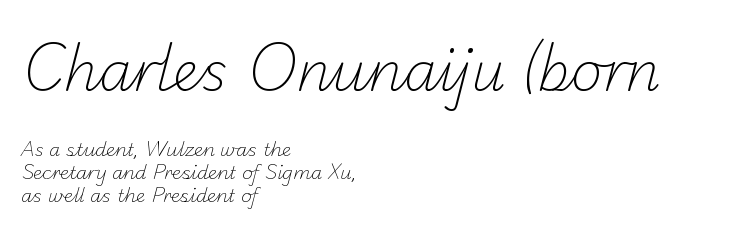
{"serif": "no", "bold": "no", "weight": "light", "width": "normal", "stroke_contrast": "low", "x_height": "small", "monospaced": "no", "underline": "no", "align": "left", "line_spacing": "normal", "line_spacing_ratio": 1.28, "letter_spacing": "normal", "letter_spacing_em": 0.0, "larger_block": "first", "size_ratio": 3.0, "glyph_px": 54}
